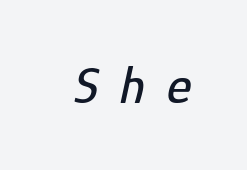
Underline: absent. There is plenty of visible air inserted between adjacent glyphs. The rendering applies a slant to the glyphs. Here the designer chose a conventional face with non-uniform glyph widths.
